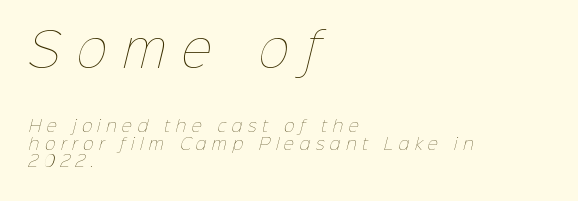
{"bold": "no", "weight": "thin", "width": "normal", "stroke_contrast": "low", "x_height": "medium", "monospaced": "no", "underline": "no", "align": "left", "line_spacing": "tight", "line_spacing_ratio": 1.11, "letter_spacing": "wide", "letter_spacing_em": 0.35, "larger_block": "first", "size_ratio": 2.94, "glyph_px": 47}
